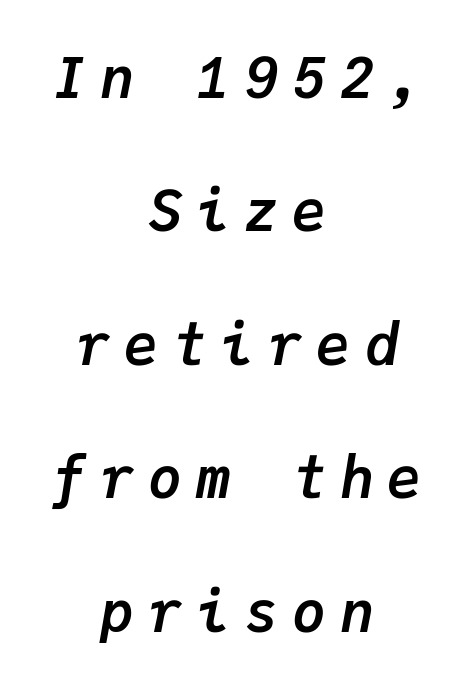
Typeset on center — no edge is straight. The passage shown has open, widely tracked lettering throughout. I'd describe the lettering as bold — thick and assertive. A clean baseline with only descenders dipping below it. Every character here occupies the same horizontal width, giving the sample a typewriter-like rhythm. How would I describe the line gaps? Wide and relaxed.
